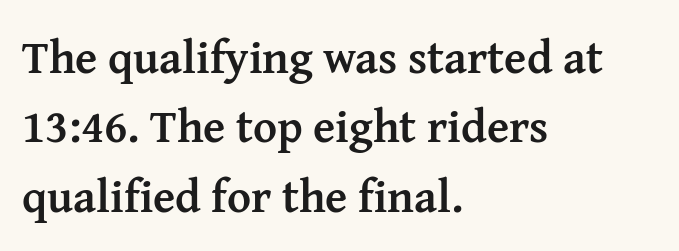
The image shows 46 px semibold serif type, upright; set left-aligned, normal line spacing (1.51x), normal letter spacing, not underlined; medium stroke contrast and a medium x-height.
